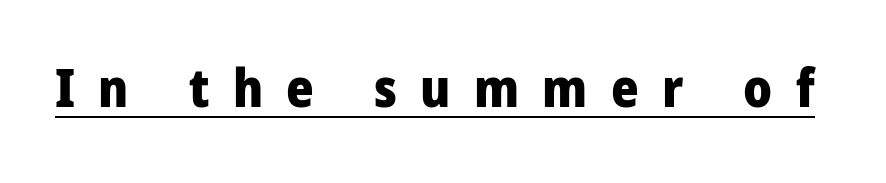
{"serif": "no", "italic": "no", "bold": "yes", "weight": "heavy", "width": "condensed", "stroke_contrast": "low", "x_height": "large", "monospaced": "no", "underline": "yes", "letter_spacing": "wide", "letter_spacing_em": 0.44, "glyph_px": 53}
